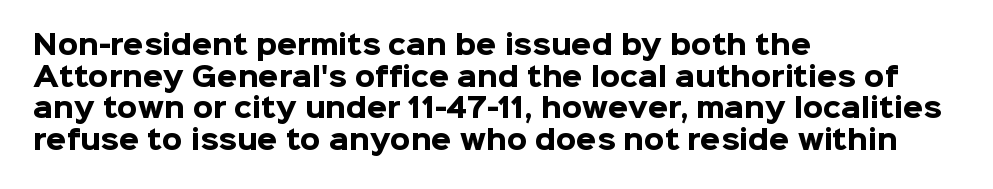
Q: Is the text bold? A: Yes.
Q: Is the text italic (slanted)? A: No, it is upright.
Q: Is the text underlined? A: No.
Q: How is the paragraph aligned? A: Left-aligned.
Q: Is the spacing between letters normal or unusually wide? A: Normal.
